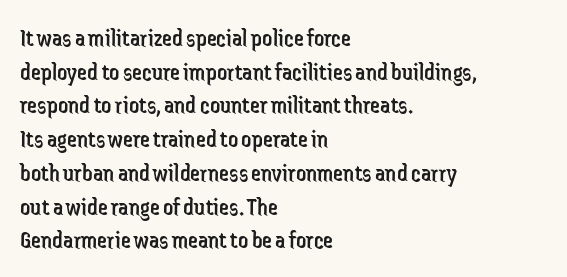
{"italic": "no", "bold": "no", "underline": "no", "align": "left", "line_spacing": "normal", "line_spacing_ratio": 1.35, "letter_spacing": "normal", "letter_spacing_em": 0.0, "glyph_px": 25}
